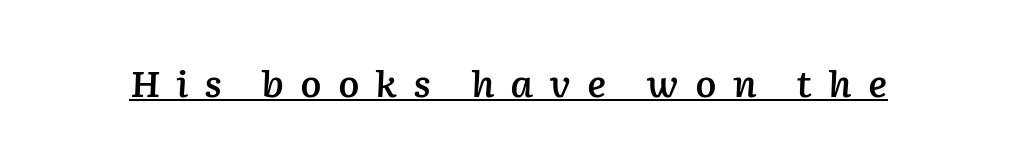
Q: Is the text bold? A: Semi-bold.
Q: Is the text italic (slanted)? A: Yes, it leans right by about 2 degrees.
Q: Is the text underlined? A: Yes.
Q: Is the spacing between letters normal or unusually wide? A: Unusually wide.
Q: Width (condensed, normal, or wide)? A: Normal.
Q: Stroke contrast? A: Low.
Q: x-height? A: Medium.
Q: Monospaced? A: No.
